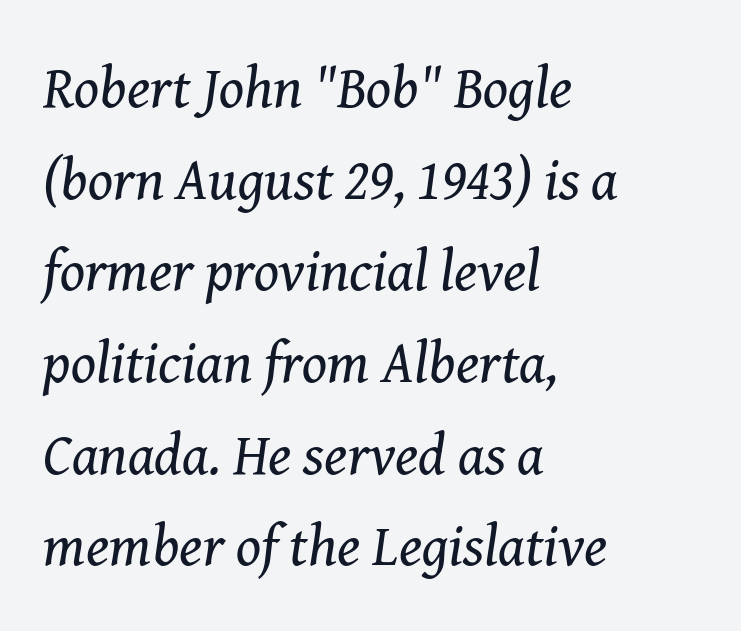
The image shows 58 px regular-weight serif type, italic (leaning right); set left-aligned, normal line spacing (1.58x), normal letter spacing, not underlined; medium stroke contrast and a medium x-height.
